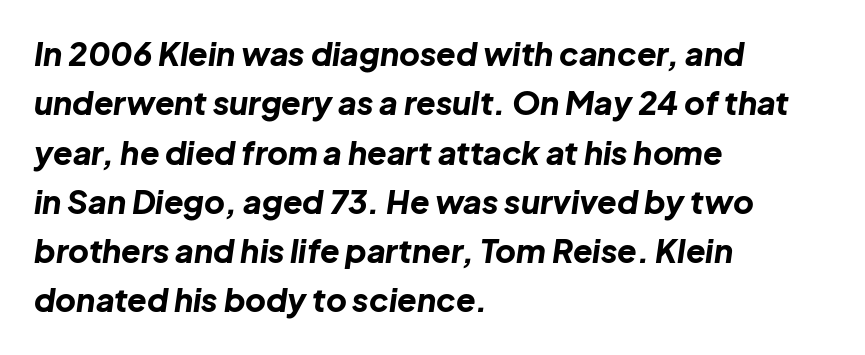
Set as a true bold cut, around the 700 mark. You could not count columns in this text — the font is proportionally spaced. There's an unmistakable incline to the writing here. Leftover space on each line is placed entirely after the last word.
